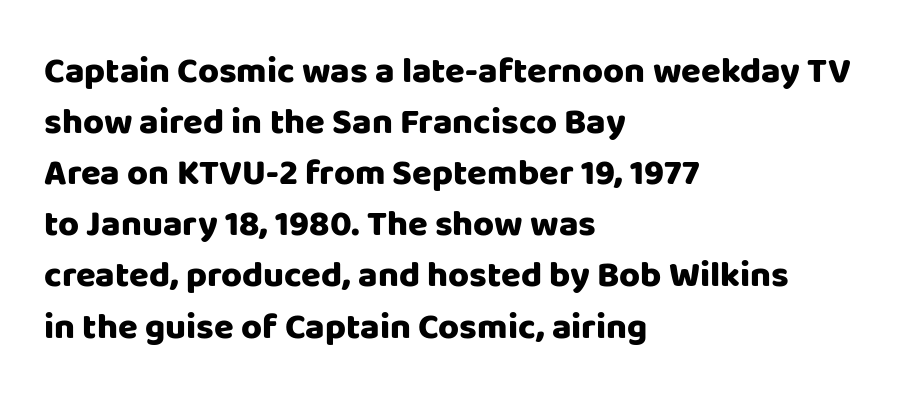
One-word summary of the alignment: left. The zone under the glyphs is completely vacant. Between one letter and the next there's only the usual sliver of space. In terms of posture, this sample is upright. The strokes are fattened all the way to bold.
